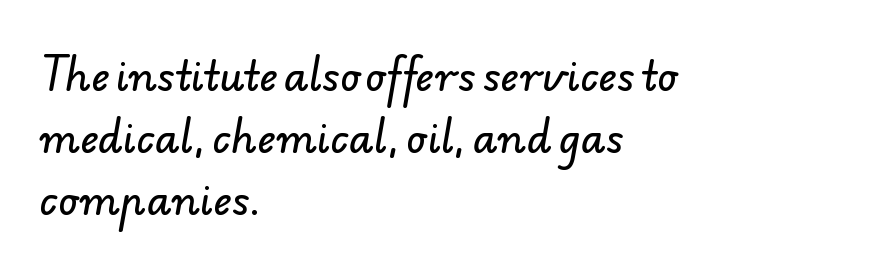
Between one letter and the next there's only the usual sliver of space. The area under the type is left untouched. These lines stack with their left ends in a neat column. The type family on display is of the sans-serif kind. Compared with typical paragraphs, the rows here are spaced about the same.
